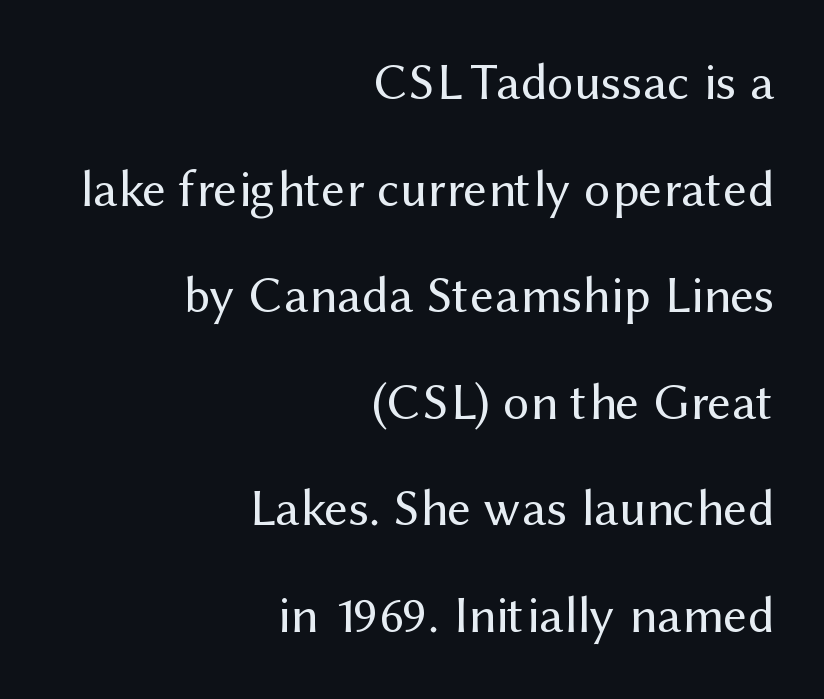
{"serif": "no", "italic": "no", "bold": "no", "weight": "regular", "width": "normal", "stroke_contrast": "medium", "x_height": "medium", "monospaced": "no", "underline": "no", "align": "right", "line_spacing": "loose", "line_spacing_ratio": 2.05, "letter_spacing": "normal", "letter_spacing_em": 0.0, "glyph_px": 52}
